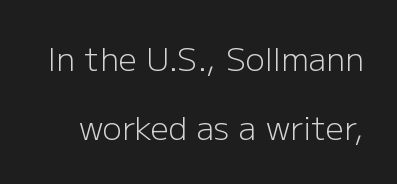
Q: Is the text bold? A: No.
Q: Is the text italic (slanted)? A: No, it is upright.
Q: Is the typeface a serif or a sans-serif typeface? A: Sans-serif.
Q: Is the text underlined? A: No.
Q: Is the spacing between letters normal or unusually wide? A: Normal.
Q: Is the spacing between lines tight, normal or loose? A: Loose.
Q: Width (condensed, normal, or wide)? A: Normal.
Q: Stroke contrast? A: Low.
Q: x-height? A: Medium.
Q: Monospaced? A: No.
